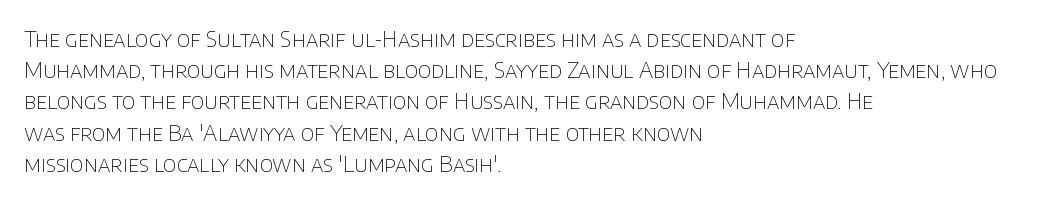
Q: Is the text bold? A: No.
Q: Is the text italic (slanted)? A: No, it is upright.
Q: Is the text underlined? A: No.
Q: How is the paragraph aligned? A: Left-aligned.
Q: Is the spacing between letters normal or unusually wide? A: Normal.
Q: Is the spacing between lines tight, normal or loose? A: Normal.
